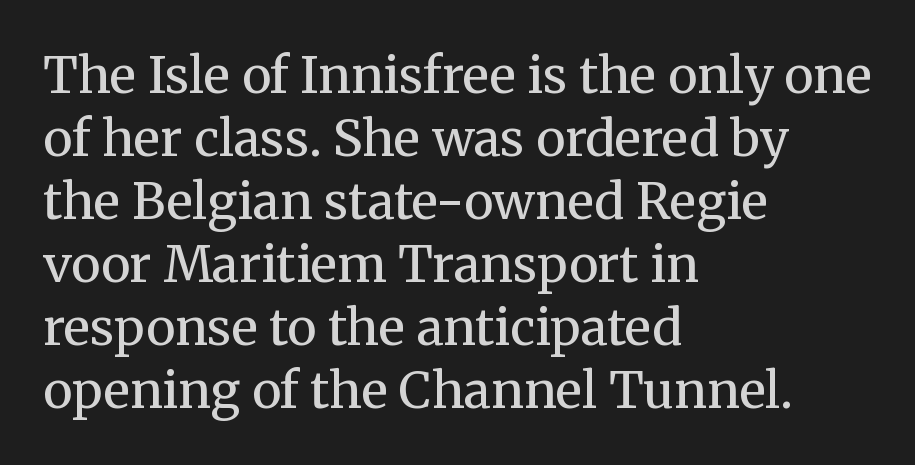
{"serif": "yes", "italic": "no", "bold": "no", "weight": "regular", "width": "normal", "stroke_contrast": "medium", "x_height": "medium", "monospaced": "no", "underline": "no", "align": "left", "line_spacing": "normal", "line_spacing_ratio": 1.26, "letter_spacing": "normal", "letter_spacing_em": 0.0, "glyph_px": 50}
